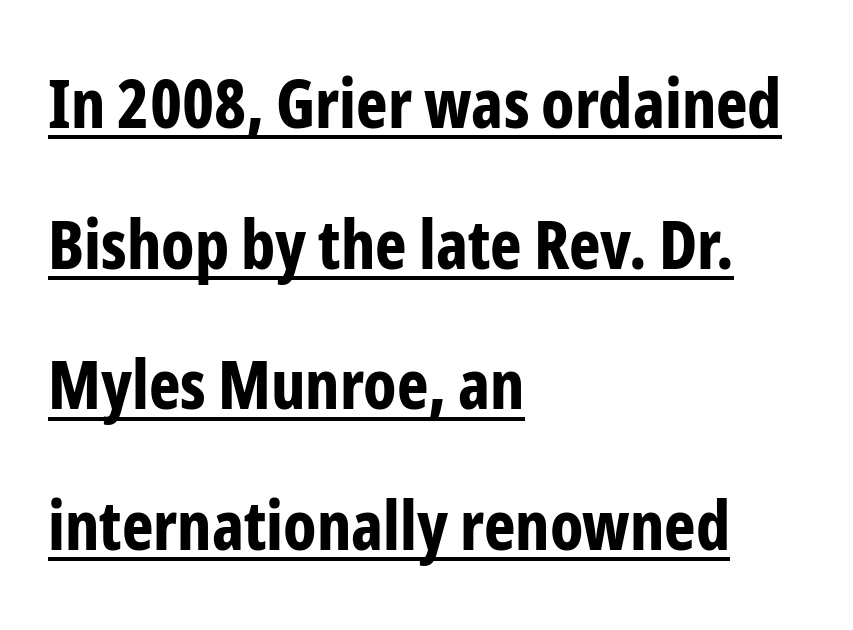
The image shows 67 px bold, condensed sans-serif type, upright; set left-aligned, loose line spacing (2.1x), normal letter spacing, underlined; low stroke contrast and a medium x-height.
